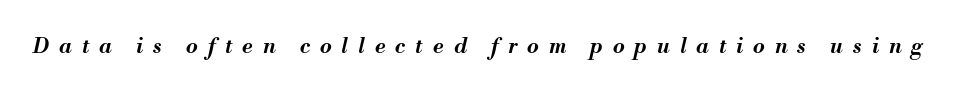
Q: Is the text bold? A: Yes.
Q: Is the text italic (slanted)? A: Yes, it leans right by about 13 degrees.
Q: Is the text underlined? A: No.
Q: Is the spacing between letters normal or unusually wide? A: Unusually wide.
